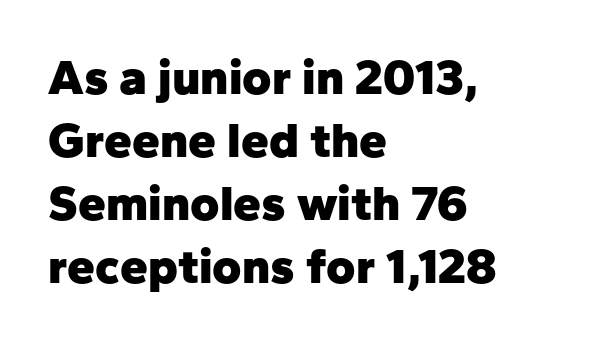
Q: Is the text bold? A: Yes.
Q: Is the text italic (slanted)? A: No, it is upright.
Q: Is the typeface a serif or a sans-serif typeface? A: Sans-serif.
Q: Is the text underlined? A: No.
Q: How is the paragraph aligned? A: Left-aligned.
Q: Is the spacing between letters normal or unusually wide? A: Normal.
Q: Is the spacing between lines tight, normal or loose? A: Normal.
Q: Width (condensed, normal, or wide)? A: Normal.
Q: Stroke contrast? A: Low.
Q: x-height? A: Medium.
Q: Monospaced? A: No.
